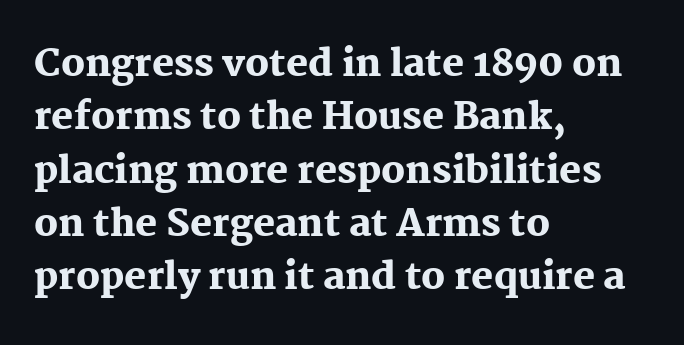
The image shows 37 px heavy serif type, upright; set left-aligned, normal line spacing (1.44x), normal letter spacing, not underlined; medium stroke contrast and a medium x-height.
